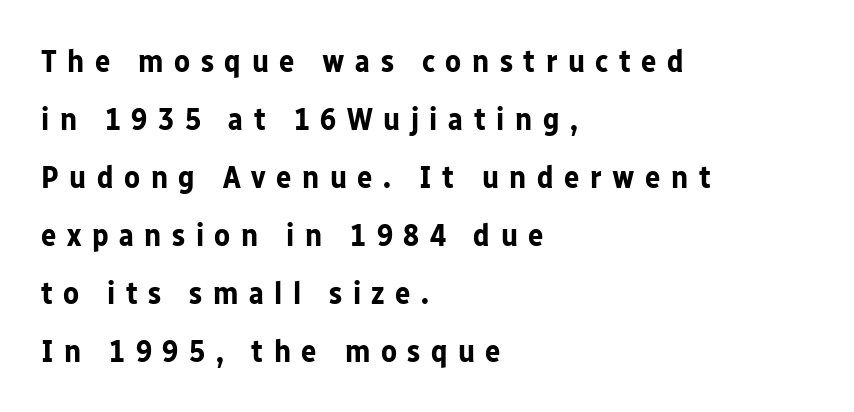
The image shows 32 px bold sans-serif type, upright; set left-aligned, line spacing 1.81x, unusually wide letter spacing (+0.33 em), not underlined; low stroke contrast and a medium x-height.
